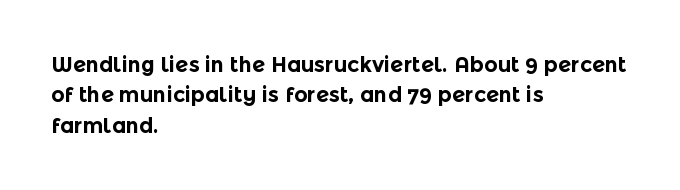
The image shows 21 px bold type, upright; set left-aligned, normal line spacing (1.45x), normal letter spacing, not underlined.
